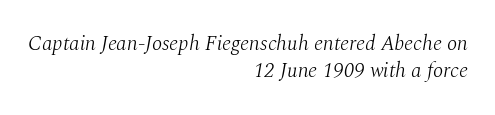
A student would call this right alignment; a typographer would say flush right, rag left. Style check: oblique. Characters follow at the spacing the type designer built in. Stems here are at most as thick as an everyday book face.
